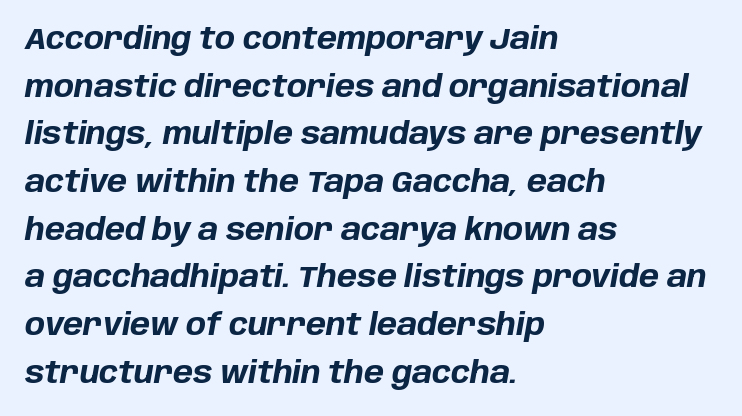
Q: Is the text bold? A: Yes.
Q: Is the text italic (slanted)? A: Yes, it leans right by about 10 degrees.
Q: Is the text underlined? A: No.
Q: How is the paragraph aligned? A: Left-aligned.
Q: Is the spacing between letters normal or unusually wide? A: Normal.
Q: Is the spacing between lines tight, normal or loose? A: Normal.
Q: Width (condensed, normal, or wide)? A: Normal.
Q: Stroke contrast? A: Low.
Q: x-height? A: Large.
Q: Monospaced? A: No.
